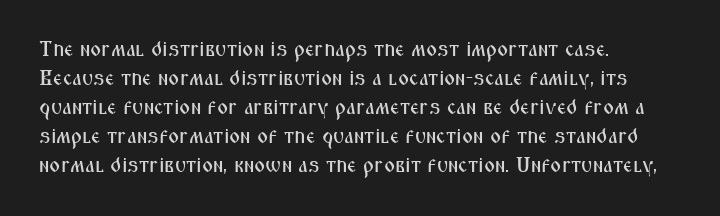
The image shows 21 px text type, upright; set left-aligned, normal line spacing (1.38x), normal letter spacing, not underlined.
